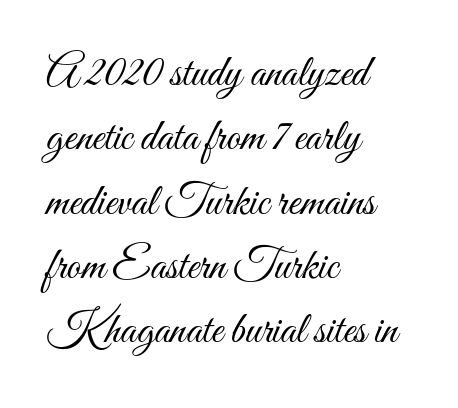
Q: Is the text bold? A: No.
Q: Is the text italic (slanted)? A: Yes.
Q: Is the text underlined? A: No.
Q: How is the paragraph aligned? A: Left-aligned.
Q: Is the spacing between letters normal or unusually wide? A: Normal.
Q: Is the spacing between lines tight, normal or loose? A: Normal.
Q: Width (condensed, normal, or wide)? A: Condensed.
Q: Stroke contrast? A: Medium.
Q: x-height? A: Small.
Q: Monospaced? A: No.
